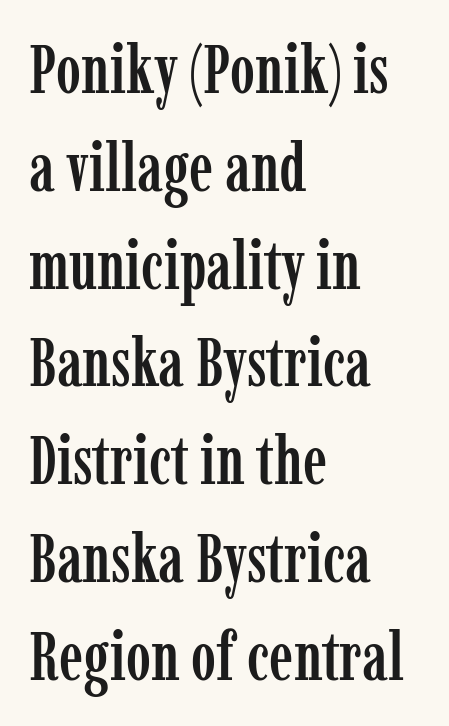
The rows are spaced the way most documents space them. The face used here is proportionally spaced, like ordinary book or web type. The specimen omits any rule beneath the text block's lines. This rendering employs a face with finishing strokes, i.e., a serif.
